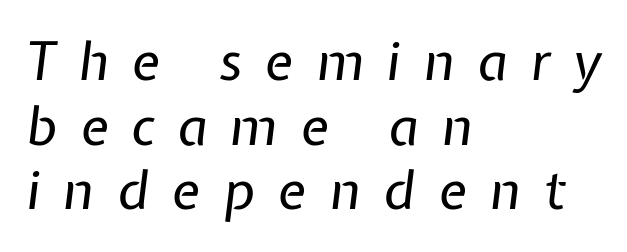
Q: Is the text bold? A: No.
Q: Is the text italic (slanted)? A: Yes, it leans right by about 7 degrees.
Q: Is the text underlined? A: No.
Q: How is the paragraph aligned? A: Left-aligned.
Q: Is the spacing between letters normal or unusually wide? A: Unusually wide.
Q: Width (condensed, normal, or wide)? A: Normal.
Q: Stroke contrast? A: Low.
Q: x-height? A: Medium.
Q: Monospaced? A: No.
